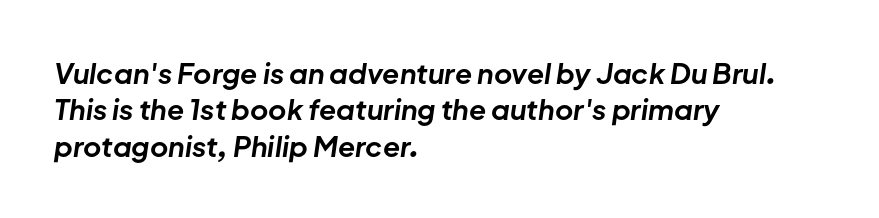
Designer's note — italics engaged. Varying glyph widths throughout — classic text-font behaviour. These words are printed bold, with thick strokes throughout. Quick note: underline off.
